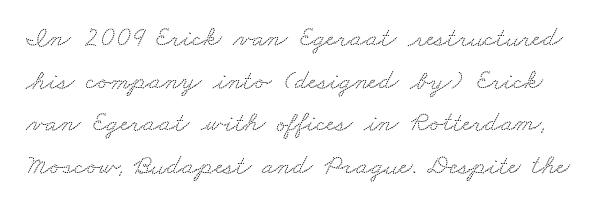
The image shows 28 px wide serif type; set normal line spacing (1.52x), normal letter spacing, not underlined; low stroke contrast and a small x-height.
